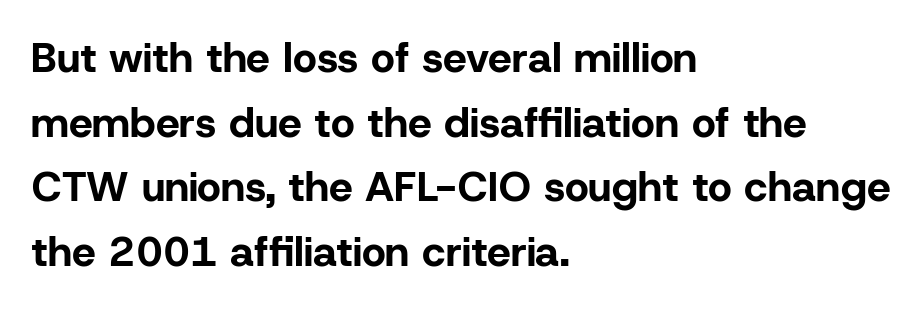
Does the lettering tilt? It doesn't — this is upright. Each new line begins a customary step beneath the previous one. Each line starts at the same left margin while the right side varies. Every letter is thick-stroked: bold, no question. Bare-footed words on every line.
